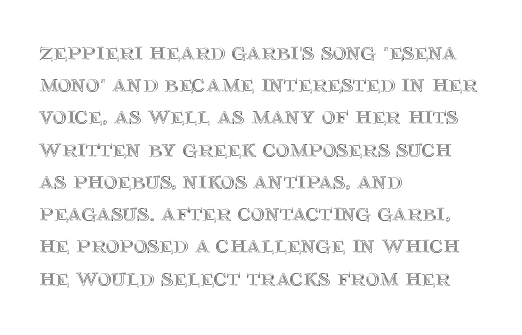
You could call the tracking neutral — neither tight nor loose. Posture: upright roman. Which margin do the lines hug? The left one — the right edge is uneven. Decoration check: the copy has no underline.
